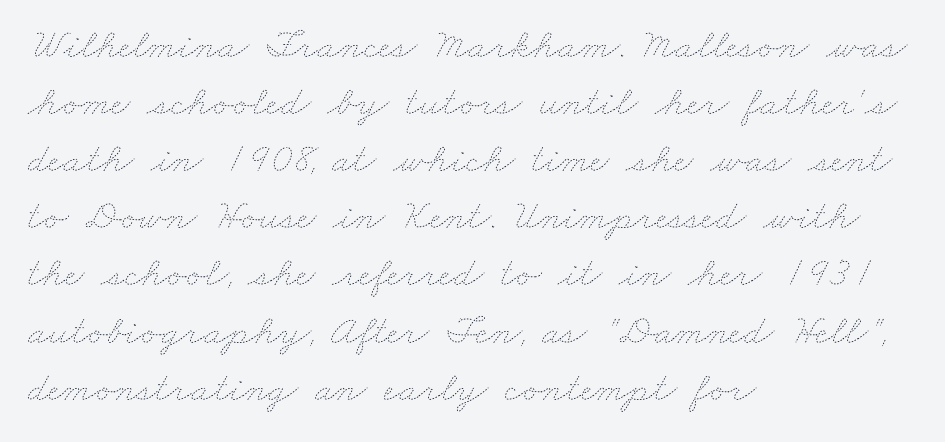
{"bold": "no", "weight": "thin", "width": "wide", "stroke_contrast": "low", "x_height": "small", "monospaced": "no", "underline": "no", "align": "left", "line_spacing": "normal", "line_spacing_ratio": 1.36, "letter_spacing": "normal", "letter_spacing_em": 0.0, "glyph_px": 42}
